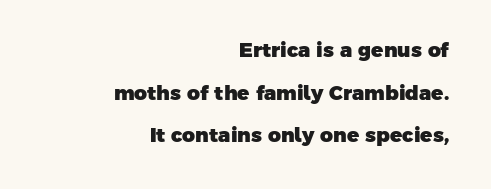
I'd describe the lettering as bold — thick and assertive. Compared with a flush-left layout, this one pins lines to the opposite, right side. A typesetter would call this leading open, well beyond the default. The string is rendered with underlining switched off. No extra tracking has been applied to these lines.
